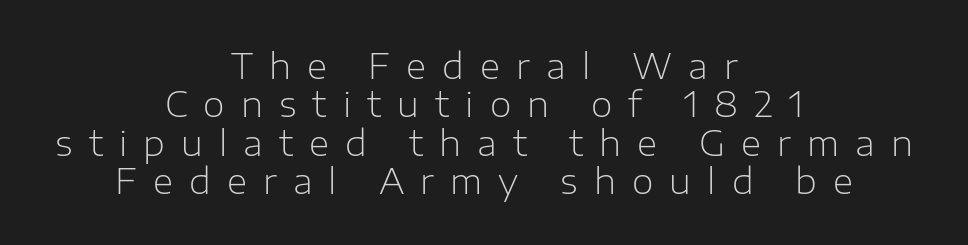
The image shows 35 px light sans-serif type, upright; set centered, tight line spacing (1.1x), unusually wide letter spacing (+0.46 em), not underlined; low stroke contrast and a medium x-height.
